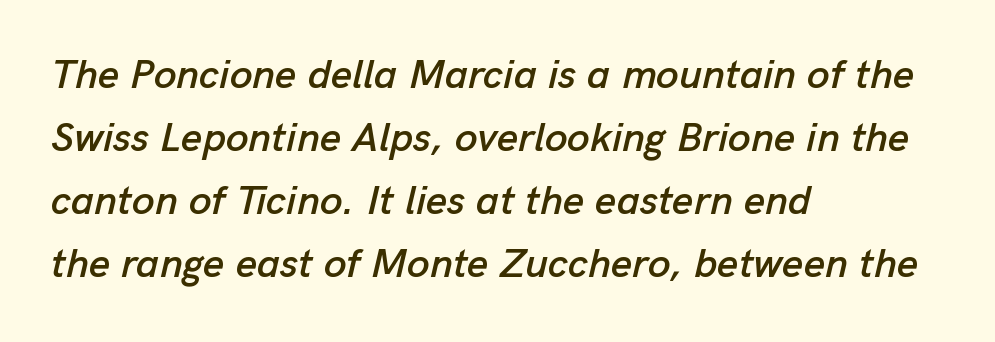
Posture: slanted. Inter-character spacing is left at the font's built-in metrics. The line-height multiplier appears to be the usual default. Visually the block forms a straight wall on the left and a jagged coastline on the right. Character widths vary here, with narrow letters taking less room than wide ones.
